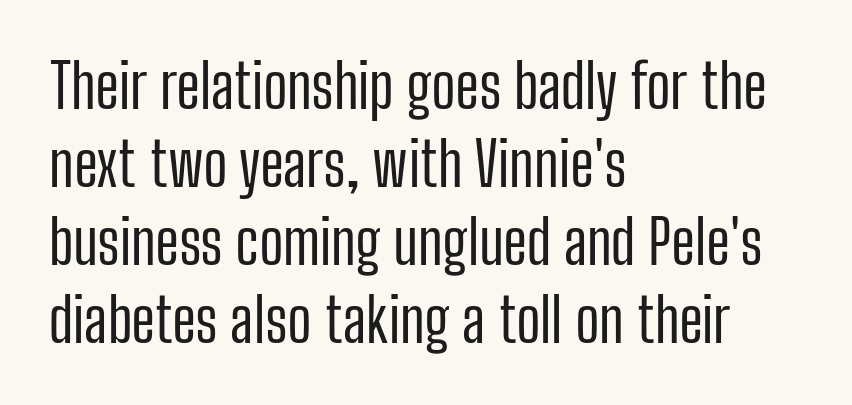
The image shows 60 px regular-weight, condensed sans-serif type, upright; set left-aligned, normal line spacing (1.3x), normal letter spacing, not underlined; low stroke contrast and a medium x-height.
